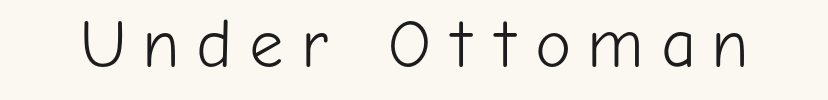
The image shows 68 px light sans-serif type, upright; set unusually wide letter spacing (+0.25 em), not underlined; low stroke contrast and a medium x-height.
